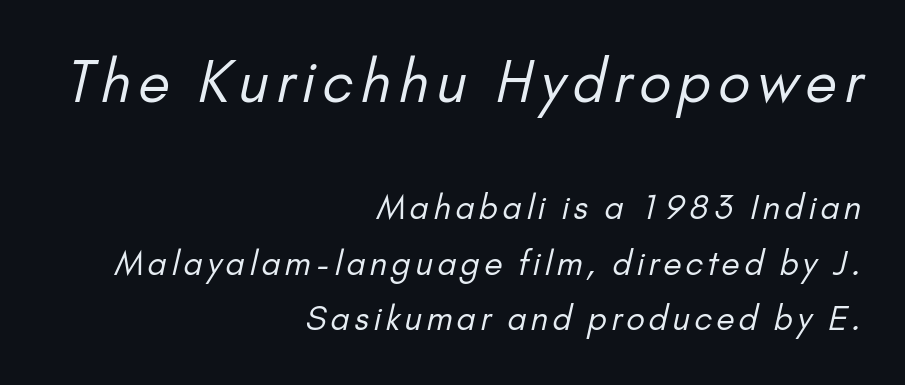
{"serif": "no", "bold": "no", "weight": "regular", "width": "normal", "stroke_contrast": "low", "x_height": "small", "monospaced": "no", "underline": "no", "align": "right", "line_spacing": "normal", "line_spacing_ratio": 1.68, "larger_block": "first", "size_ratio": 1.73, "glyph_px": 57}
